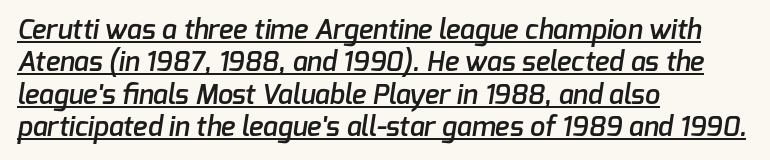
{"bold": "semi", "underline": "yes", "align": "left", "line_spacing_ratio": 1.2, "letter_spacing": "normal", "letter_spacing_em": 0.0, "glyph_px": 27}
